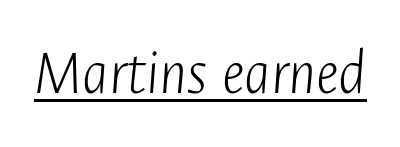
Q: Is the text bold? A: No.
Q: Is the text italic (slanted)? A: Yes, it leans right by about 4 degrees.
Q: Is the text underlined? A: Yes.
Q: Is the spacing between letters normal or unusually wide? A: Normal.
Q: Width (condensed, normal, or wide)? A: Condensed.
Q: Stroke contrast? A: Low.
Q: x-height? A: Medium.
Q: Monospaced? A: No.
